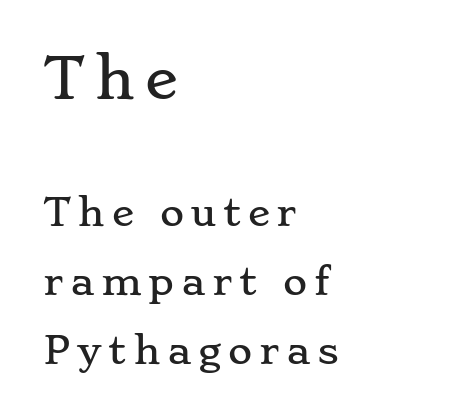
Q: Is the text italic (slanted)? A: No, it is upright.
Q: Is the typeface a serif or a sans-serif typeface? A: Serif.
Q: Is the text underlined? A: No.
Q: How is the paragraph aligned? A: Left-aligned.
Q: Which block of text is set in a larger size, the first (top) or the second (bottom)? A: The first (top) one.
Q: Width (condensed, normal, or wide)? A: Wide.
Q: Stroke contrast? A: Low.
Q: x-height? A: Small.
Q: Monospaced? A: No.
